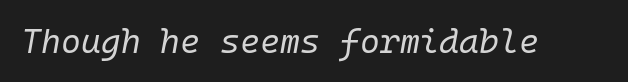
Q: Is the text bold? A: No.
Q: Is the text italic (slanted)? A: Yes, it leans right by about 10 degrees.
Q: Is the text underlined? A: No.
Q: Is the spacing between letters normal or unusually wide? A: Normal.
Q: Width (condensed, normal, or wide)? A: Normal.
Q: Stroke contrast? A: Low.
Q: x-height? A: Medium.
Q: Monospaced? A: Yes.
